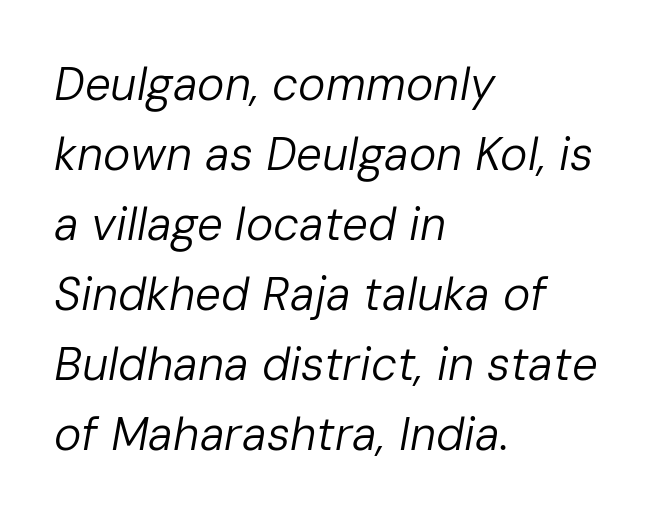
This rendering uses left alignment, leaving the right contour irregular. Horizontal bands of white between lines are of average thickness. Italic: yes, the glyphs are oblique. Stems and bowls with no extra thickness — not bold. Think of a printed novel: that variable character pitch is what you see here.
